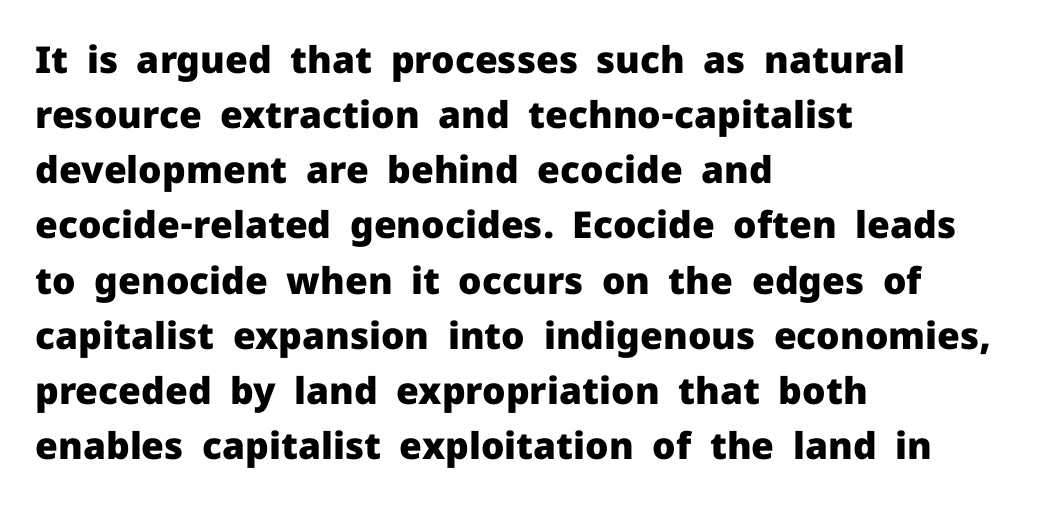
Q: Is the text bold? A: Yes.
Q: Is the text italic (slanted)? A: No, it is upright.
Q: Is the typeface a serif or a sans-serif typeface? A: Sans-serif.
Q: Is the text underlined? A: No.
Q: How is the paragraph aligned? A: Left-aligned.
Q: Is the spacing between letters normal or unusually wide? A: Normal.
Q: Is the spacing between lines tight, normal or loose? A: Normal.
Q: Width (condensed, normal, or wide)? A: Normal.
Q: Stroke contrast? A: Low.
Q: x-height? A: Medium.
Q: Monospaced? A: No.
